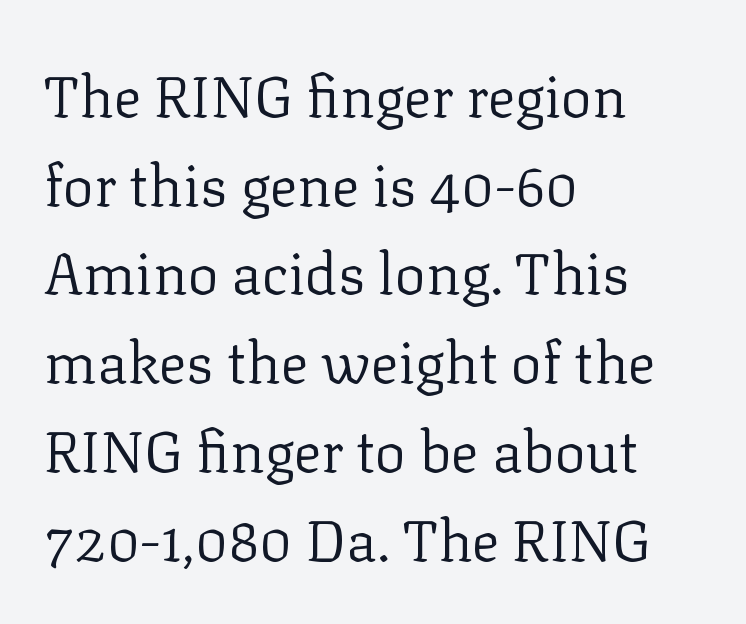
{"serif": "yes", "italic": "no", "bold": "no", "weight": "regular", "width": "normal", "stroke_contrast": "low", "x_height": "medium", "monospaced": "no", "underline": "no", "align": "left", "line_spacing": "normal", "line_spacing_ratio": 1.53, "letter_spacing": "normal", "letter_spacing_em": 0.0, "glyph_px": 58}
